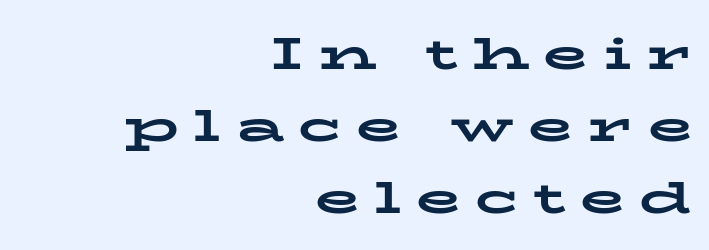
{"serif": "yes", "italic": "no", "bold": "yes", "weight": "bold", "width": "wide", "stroke_contrast": "low", "x_height": "medium", "monospaced": "no", "underline": "no", "align": "right", "line_spacing": "normal", "line_spacing_ratio": 1.56, "letter_spacing": "wide", "letter_spacing_em": 0.32, "glyph_px": 46}
